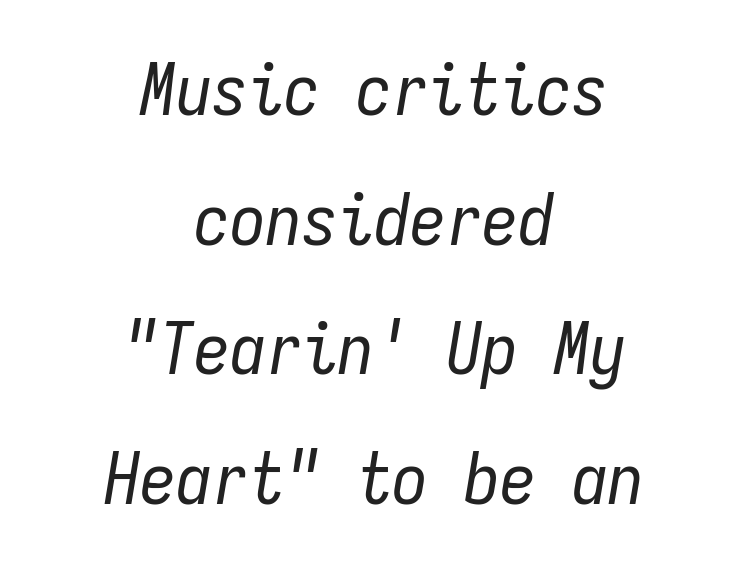
Think of a typewriter: that constant character pitch is what you see here. Glance below the letters and you will spot only blank space. The setting favours the middle, as headings and verse often do. The typesetting does not lean heavy: it is not bold. In terms of letterspacing, this is plain default setting.
